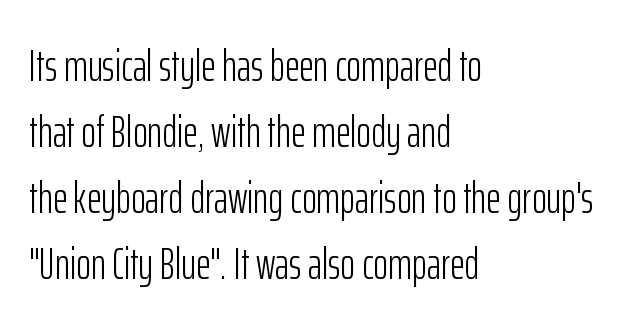
Inter-character spacing is left at the font's built-in metrics. The lines in this sample share a left origin and differ only in where they stop. Do the characters align in a grid? No, the font is proportional. On a weight scale, this lands at 450 or below. Regular leading. Rule under the text: the space is simply empty.
